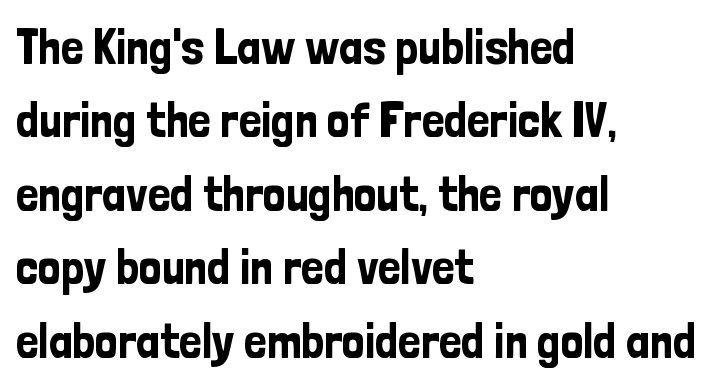
The image shows 50 px condensed sans-serif type, upright; set left-aligned, normal line spacing (1.47x), normal letter spacing, not underlined; low stroke contrast and a medium x-height.
